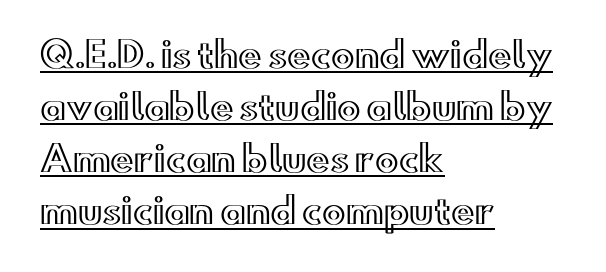
Q: Is the text italic (slanted)? A: No, it is upright.
Q: Is the text underlined? A: Yes.
Q: How is the paragraph aligned? A: Left-aligned.
Q: Is the spacing between letters normal or unusually wide? A: Normal.
Q: Is the spacing between lines tight, normal or loose? A: Normal.
Q: Width (condensed, normal, or wide)? A: Wide.
Q: x-height? A: Small.
Q: Monospaced? A: No.
